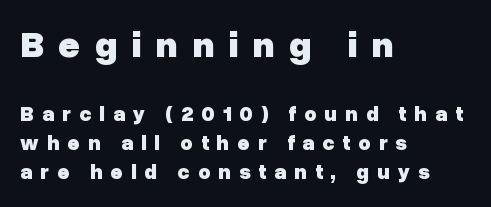
The image shows 37 px heavy sans-serif type, upright; set left-aligned, normal line spacing (1.37x), unusually wide letter spacing (+0.38 em), not underlined; the first (top) block is 1.76x larger; low stroke contrast and a medium x-height.
